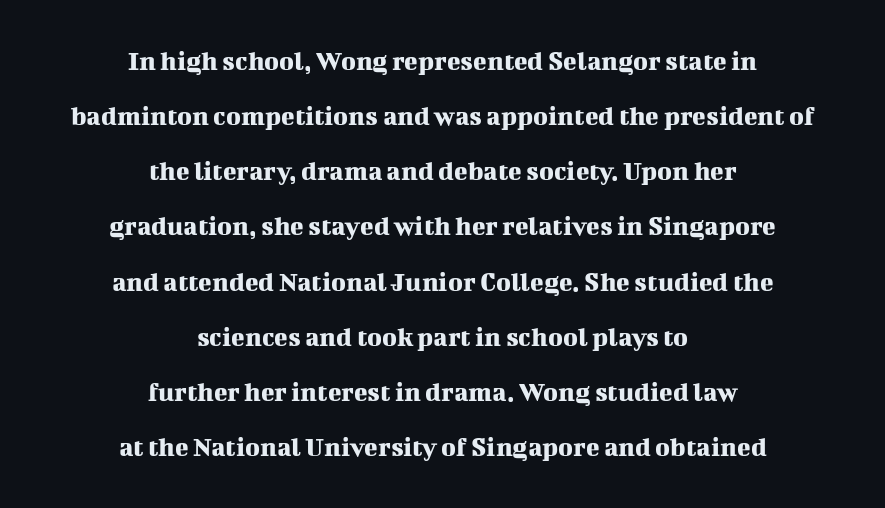
Character widths vary here, with narrow letters taking less room than wide ones. The typography opts for an upright posture over an oblique one. This sample uses a serif face. The line texture is even and compact thanks to regular tracking. Successive baselines arrive slowly, with a big drop between each.
